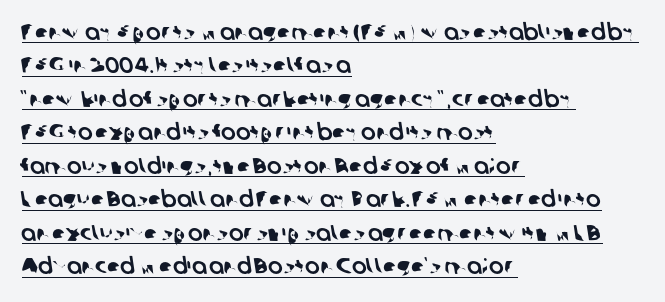
Q: Is the text underlined? A: Yes.
Q: How is the paragraph aligned? A: Left-aligned.
Q: Is the spacing between letters normal or unusually wide? A: Normal.
Q: Is the spacing between lines tight, normal or loose? A: Normal.
